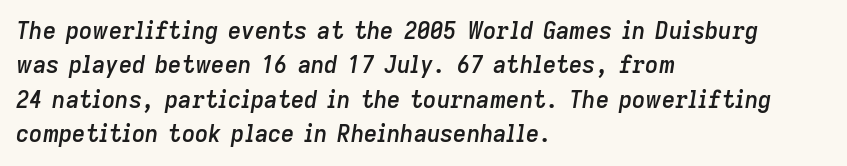
The image shows 23 px text type, italic (leaning right); set left-aligned, normal line spacing (1.5x), normal letter spacing, not underlined.
